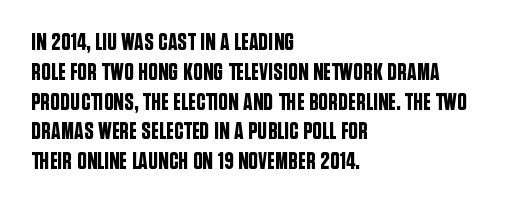
{"italic": "no", "underline": "no", "align": "left", "line_spacing_ratio": 1.24, "letter_spacing": "normal", "letter_spacing_em": 0.0, "glyph_px": 24}
